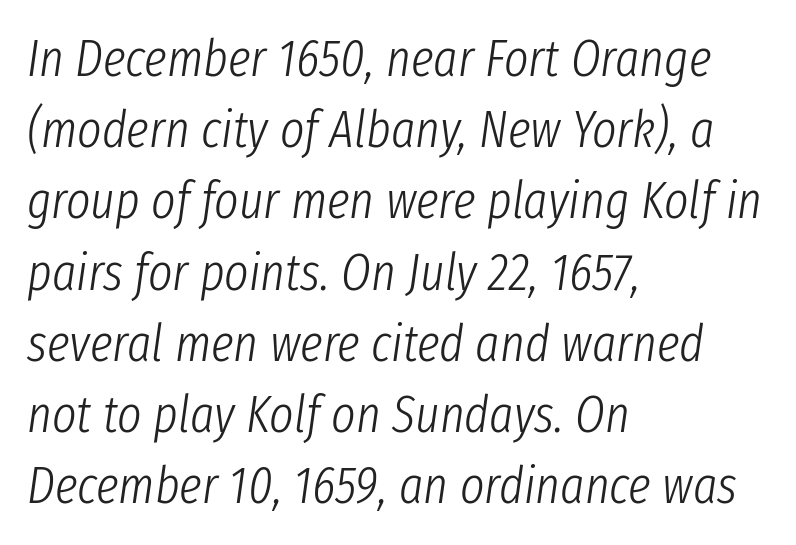
Q: Is the text bold? A: No.
Q: Is the text italic (slanted)? A: Yes, it leans right by about 8 degrees.
Q: Is the text underlined? A: No.
Q: How is the paragraph aligned? A: Left-aligned.
Q: Is the spacing between letters normal or unusually wide? A: Normal.
Q: Is the spacing between lines tight, normal or loose? A: Normal.
Q: Width (condensed, normal, or wide)? A: Condensed.
Q: Stroke contrast? A: Low.
Q: x-height? A: Medium.
Q: Monospaced? A: No.
